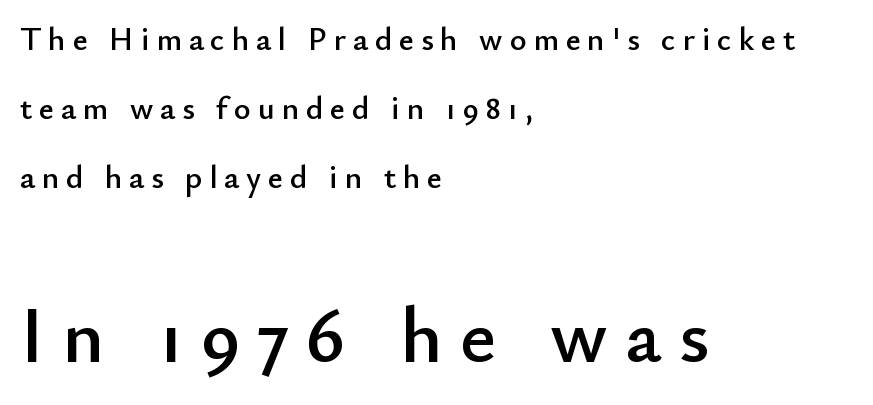
Characters remain perfectly vertical along every line. Every row of glyphs begins at an identical x-position on the left. The font family rendered here belongs to the sans-serif group. Is the letter spacing exaggerated? Yes — the characters are pushed far apart. Note the varied advance widths — an 'i' is clearly narrower than an 'm'. Successive baselines arrive slowly, with a big drop between each.
